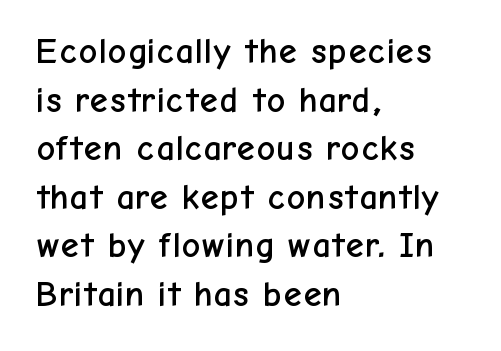
The image shows 36 px sans-serif type, upright; set left-aligned, normal line spacing (1.35x), normal letter spacing, not underlined; low stroke contrast and a medium x-height.
